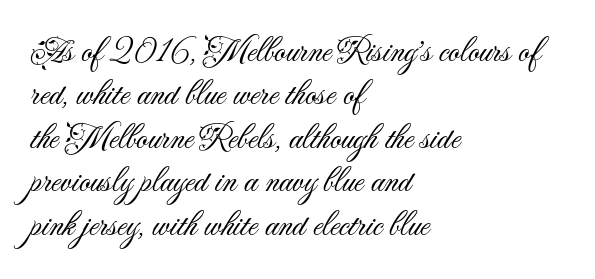
The image shows 35 px light sans-serif type; set left-aligned, line spacing 1.24x, normal letter spacing, not underlined; medium stroke contrast and a small x-height.
